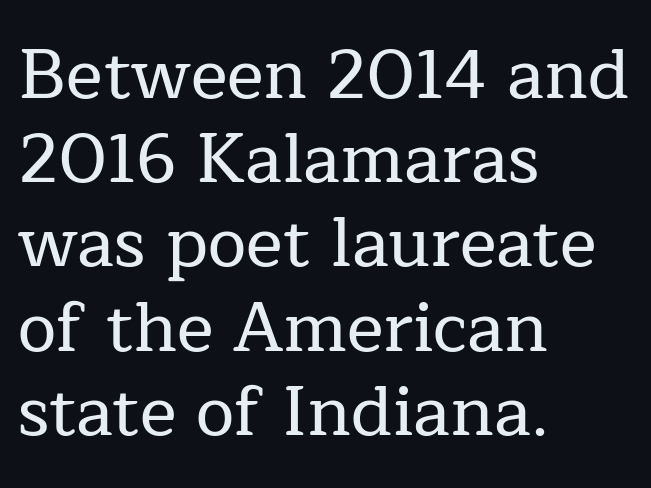
Inter-character spacing is left at the font's built-in metrics. The paragraph has a hard left edge and a soft right edge. This rendering employs a face with finishing strokes, i.e., a serif. The letters advance in unequal steps, a hallmark of proportional type.
